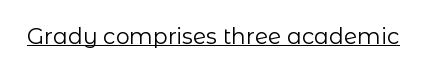
{"italic": "no", "bold": "no", "underline": "yes", "letter_spacing": "normal", "letter_spacing_em": 0.0, "glyph_px": 22}
